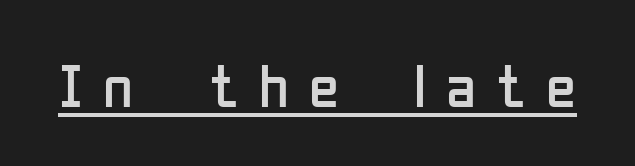
{"serif": "no", "italic": "no", "bold": "no", "weight": "regular", "width": "condensed", "stroke_contrast": "low", "x_height": "medium", "monospaced": "no", "underline": "yes", "letter_spacing": "wide", "letter_spacing_em": 0.33, "glyph_px": 61}
